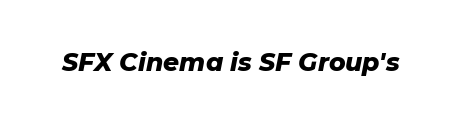
These words are printed bold, with thick strokes throughout. The letterforms sit shoulder to shoulder at normal distance. Style check: oblique. The words here are not underlined.
